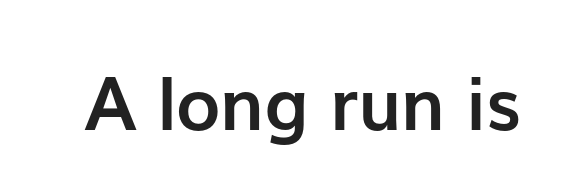
Q: Is the text bold? A: Yes.
Q: Is the text italic (slanted)? A: No, it is upright.
Q: Is the typeface a serif or a sans-serif typeface? A: Sans-serif.
Q: Is the text underlined? A: No.
Q: Is the spacing between letters normal or unusually wide? A: Normal.
Q: Width (condensed, normal, or wide)? A: Normal.
Q: Stroke contrast? A: Low.
Q: x-height? A: Medium.
Q: Monospaced? A: No.
